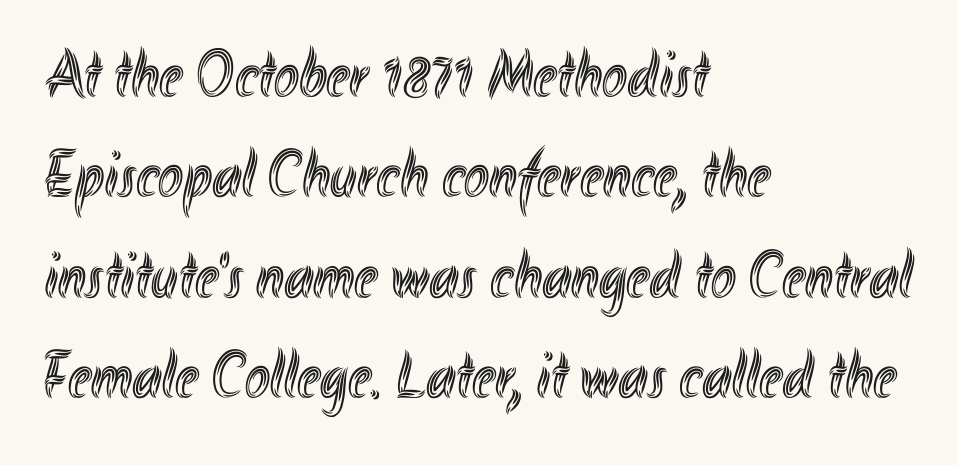
{"width": "condensed", "x_height": "small", "monospaced": "no", "underline": "no", "align": "left", "line_spacing": "normal", "line_spacing_ratio": 1.5, "letter_spacing": "normal", "letter_spacing_em": 0.0, "glyph_px": 67}
